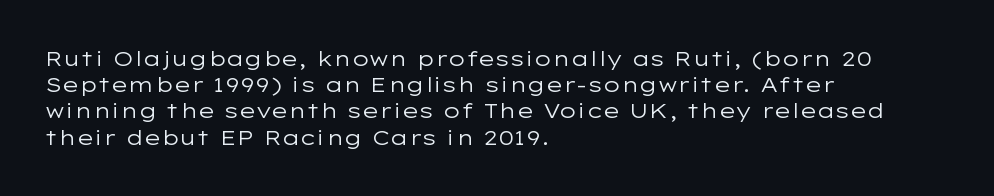
The image shows 21 px text type, upright; set left-aligned, normal line spacing (1.25x), normal letter spacing, not underlined.
